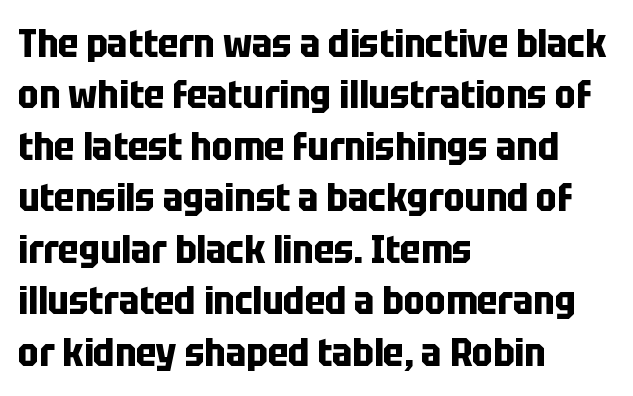
One-word summary of the alignment: left. This sample keeps an unexceptional amount of space between lines. No word sits above an underline. This sample uses a sans-serif face. The letters are bold, with thick, heavy strokes.
